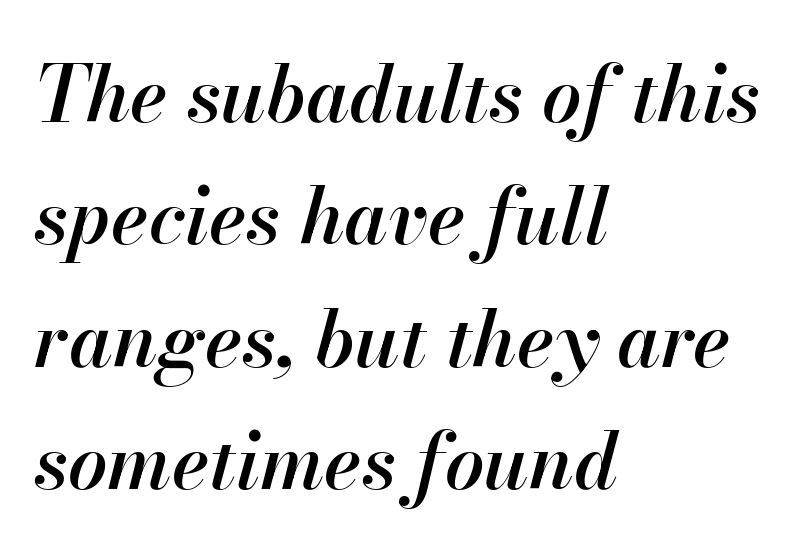
Underline: absent. The letters advance in unequal steps, a hallmark of proportional type. Leading: standard. Visually the block forms a straight wall on the left and a jagged coastline on the right.
